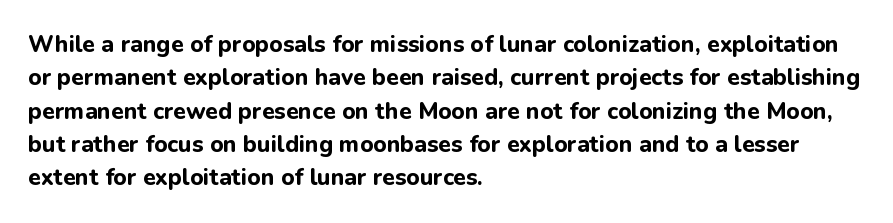
{"italic": "no", "bold": "yes", "underline": "no", "align": "left", "line_spacing": "normal", "line_spacing_ratio": 1.45, "letter_spacing": "normal", "letter_spacing_em": 0.0, "glyph_px": 23}
